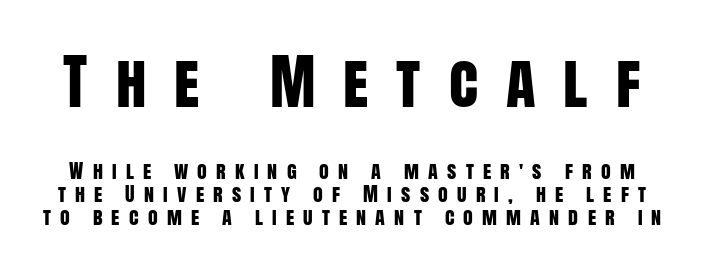
What kind of face is this? One without serifs — a sans. Each row of text sits above clean, open space. Of the two passages, the one on top uses the larger point size. In terms of posture, this sample is upright. The passage shown is typed in a proportional face where columns would drift.
